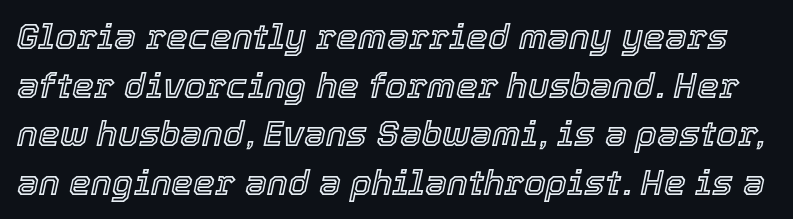
The image shows 35 px text type, italic (leaning right); set normal line spacing (1.39x), normal letter spacing, not underlined; a medium x-height.
